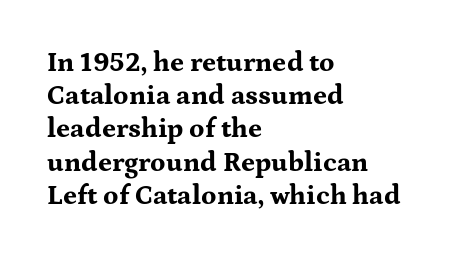
{"italic": "no", "bold": "yes", "underline": "no", "align": "left", "line_spacing_ratio": 1.23, "letter_spacing": "normal", "letter_spacing_em": 0.0, "glyph_px": 27}
